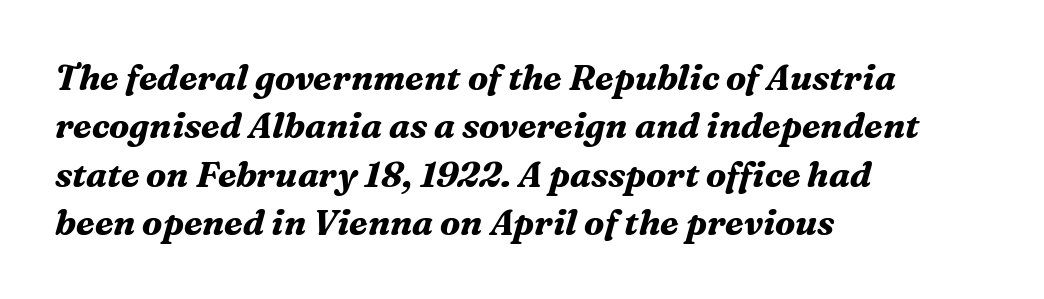
{"serif": "yes", "italic": "yes", "lean": "right", "slant_degrees": 16, "bold": "yes", "weight": "bold", "width": "normal", "stroke_contrast": "medium", "x_height": "medium", "monospaced": "no", "underline": "no", "align": "left", "line_spacing": "normal", "line_spacing_ratio": 1.38, "letter_spacing": "normal", "letter_spacing_em": 0.0, "glyph_px": 35}
